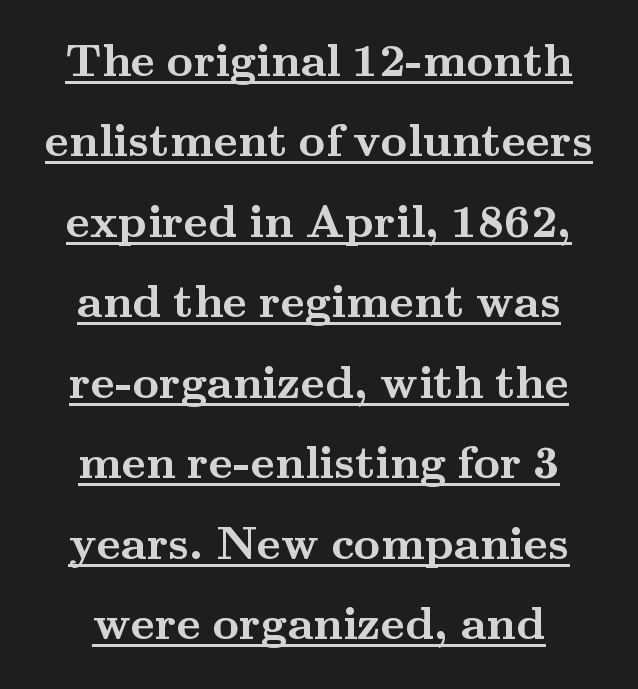
The image shows 46 px semibold, wide serif type, upright; set line spacing 1.75x, normal letter spacing, underlined; medium stroke contrast and a small x-height.
